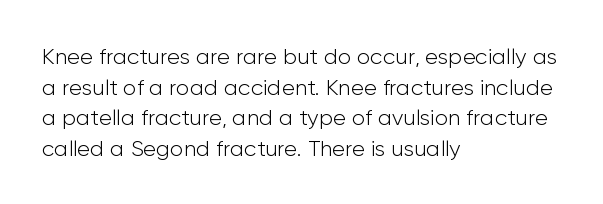
{"italic": "no", "bold": "no", "underline": "no", "align": "left", "line_spacing": "normal", "line_spacing_ratio": 1.39, "letter_spacing": "normal", "letter_spacing_em": 0.0, "glyph_px": 22}
